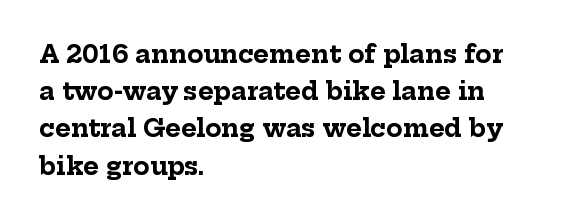
{"italic": "no", "bold": "yes", "underline": "no", "align": "left", "line_spacing": "normal", "line_spacing_ratio": 1.55, "letter_spacing": "normal", "letter_spacing_em": 0.0, "glyph_px": 24}
